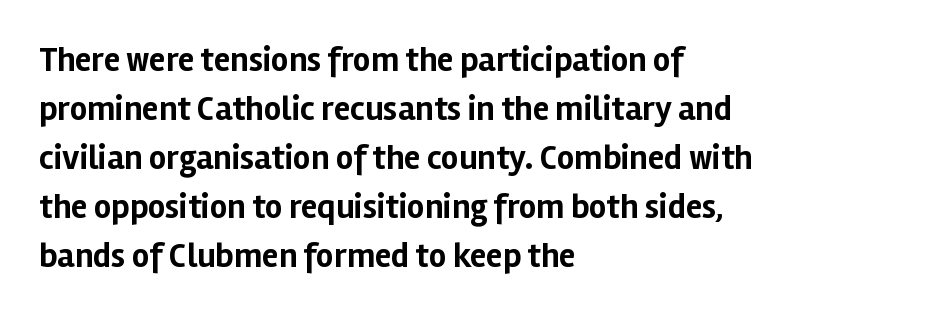
The image shows 34 px bold sans-serif type, upright; set left-aligned, normal line spacing (1.44x), normal letter spacing, not underlined; low stroke contrast and a medium x-height.
